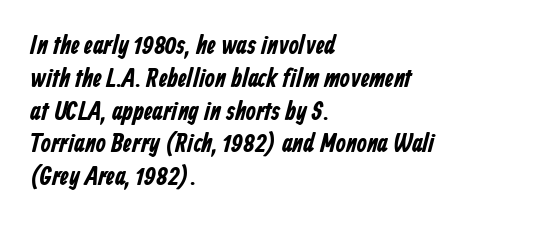
The image shows 26 px bold type; set left-aligned, normal line spacing (1.26x), normal letter spacing, not underlined.
